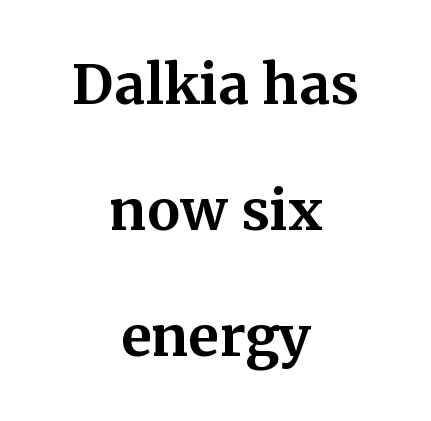
In terms of weight, the rendering is a true, heavy bold. This block would shrink considerably if given ordinary leading; it's expanded now. Beneath every word, the page is bare. The line texture is even and compact thanks to regular tracking. The lines in this sample share a center point and differ in where they start and stop. Do the characters align in a grid? No, the font is proportional.
